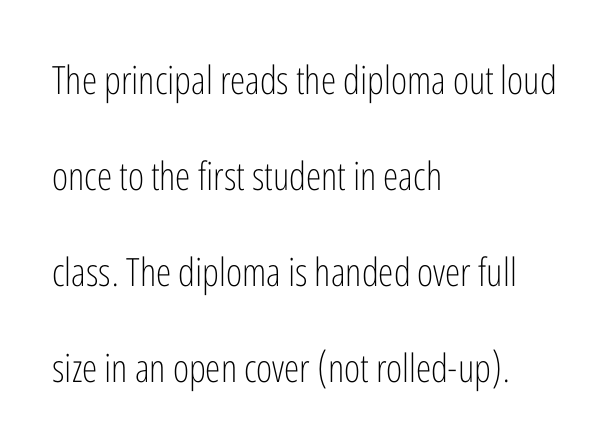
Where is the straight margin? On the left. Typographically, this falls in the sans-serif category. Character widths vary here, with narrow letters taking less room than wide ones. Bare-footed words on every line.
